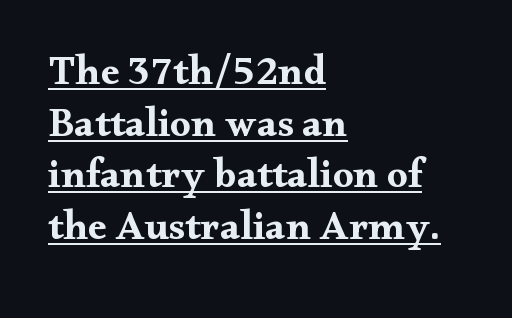
Q: Is the text bold? A: Yes.
Q: Is the text italic (slanted)? A: No, it is upright.
Q: Is the typeface a serif or a sans-serif typeface? A: Serif.
Q: Is the text underlined? A: Yes.
Q: How is the paragraph aligned? A: Left-aligned.
Q: Is the spacing between letters normal or unusually wide? A: Normal.
Q: Is the spacing between lines tight, normal or loose? A: Normal.
Q: Width (condensed, normal, or wide)? A: Wide.
Q: Stroke contrast? A: Medium.
Q: x-height? A: Small.
Q: Monospaced? A: No.
